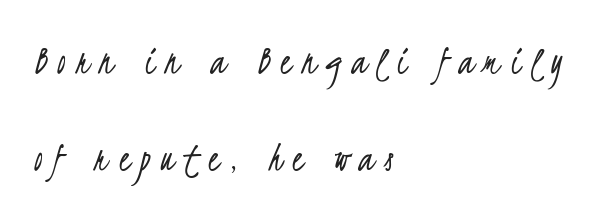
{"serif": "no", "bold": "no", "weight": "light", "width": "condensed", "stroke_contrast": "low", "x_height": "small", "monospaced": "no", "underline": "no", "align": "left", "line_spacing": "loose", "line_spacing_ratio": 2.26, "letter_spacing": "wide", "letter_spacing_em": 0.25, "glyph_px": 43}
